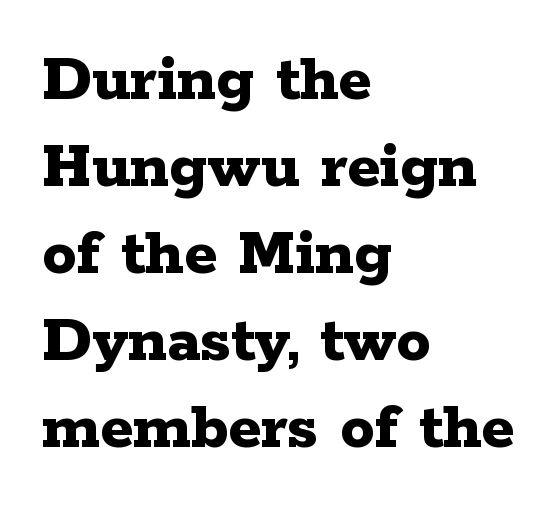
The image shows 69 px bold, wide serif type, upright; set left-aligned, normal line spacing (1.26x), normal letter spacing, not underlined; low stroke contrast and a medium x-height.
